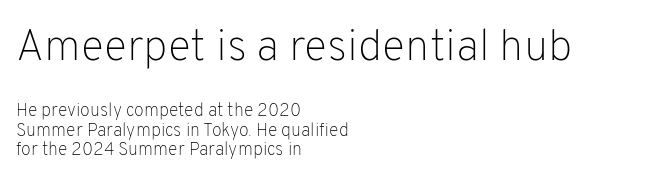
Compared with typical body copy, the letter spacing here is the same. Reading down the block, your eye returns to a fixed left position each line. The rendering uses natural spacing where letterforms have individual widths. Line spacing here is tight. The passage shown is not underscored anywhere.
